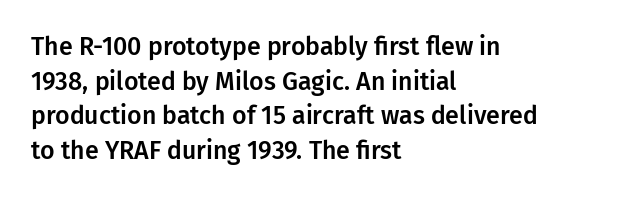
Q: Is the text italic (slanted)? A: No, it is upright.
Q: Is the text underlined? A: No.
Q: How is the paragraph aligned? A: Left-aligned.
Q: Is the spacing between letters normal or unusually wide? A: Normal.
Q: Is the spacing between lines tight, normal or loose? A: Normal.
